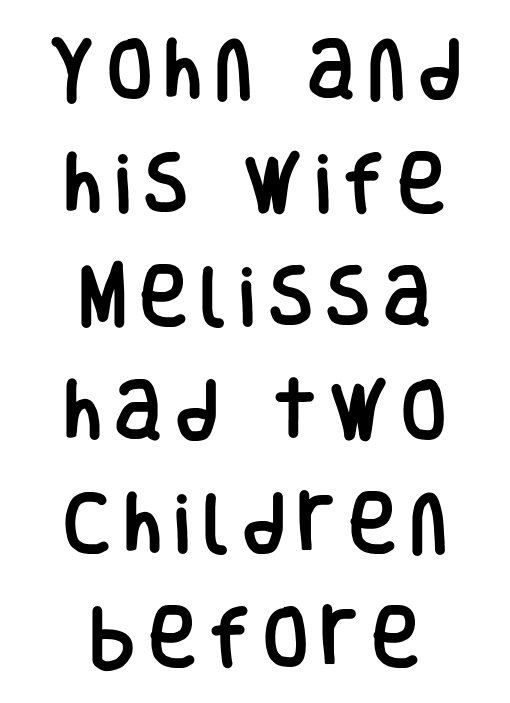
{"serif": "no", "italic": "no", "width": "condensed", "stroke_contrast": "low", "x_height": "large", "monospaced": "no", "underline": "no", "align": "center", "line_spacing_ratio": 1.72, "glyph_px": 66}
